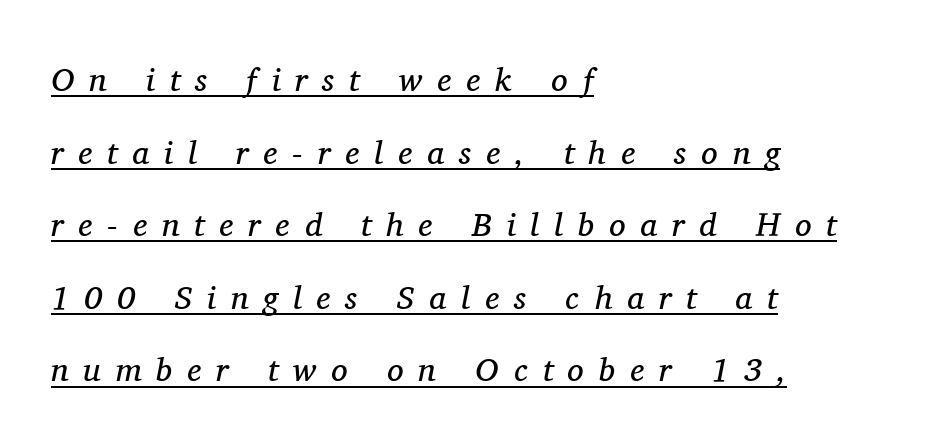
Is the type slanted? Yes — the strokes lean at a clear angle. Looks like regular typesetting: each glyph gets only the width it needs. Line spacing here is loose. Small tapered or slab feet sit at the stroke ends, so this counts as serif.
